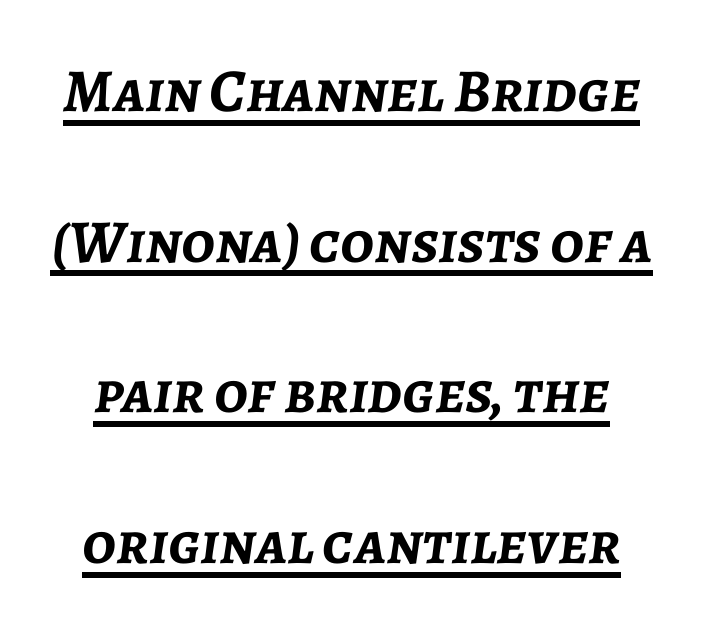
Quick note: italic. What's the leading like? Stretched, with rows far apart. Observe the ordinary spacing: letters are neighbours, not strangers. Heft: maximum for text — a bold.
